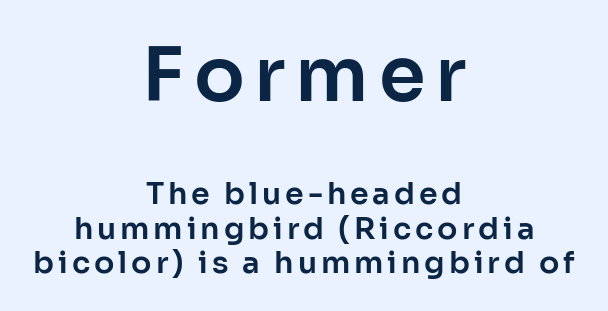
Q: Is the text italic (slanted)? A: No, it is upright.
Q: Is the typeface a serif or a sans-serif typeface? A: Sans-serif.
Q: Is the text underlined? A: No.
Q: How is the paragraph aligned? A: Centered.
Q: Is the spacing between lines tight, normal or loose? A: Tight.
Q: Which block of text is set in a larger size, the first (top) or the second (bottom)? A: The first (top) one.
Q: Width (condensed, normal, or wide)? A: Normal.
Q: Stroke contrast? A: Low.
Q: x-height? A: Medium.
Q: Monospaced? A: No.
